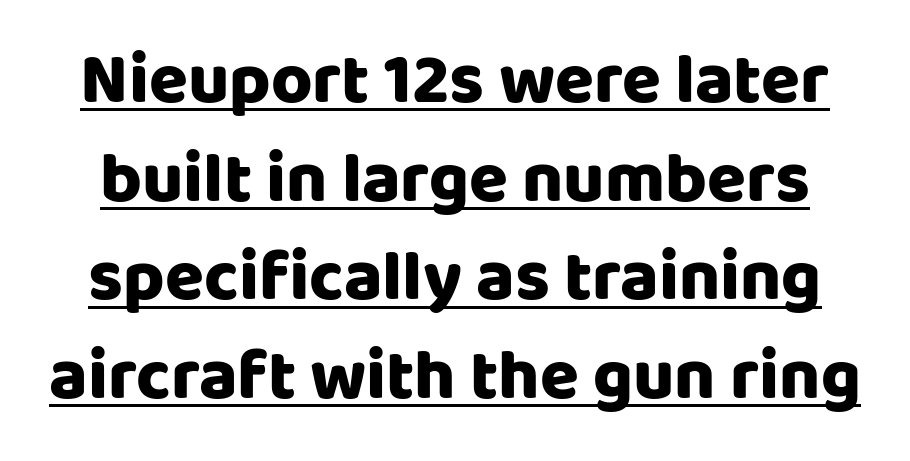
The rendering uses a moderate line-height, typical for paragraphs. A typesetter would call this proportional, since set widths differ per character. Notice how the stems are strictly vertical — no italics here. The letters sit at their default tracking, neither squeezed nor spread. Horizontal alignment here is central, giving a formal, balanced look. Font category for this specimen: sans-serif.
